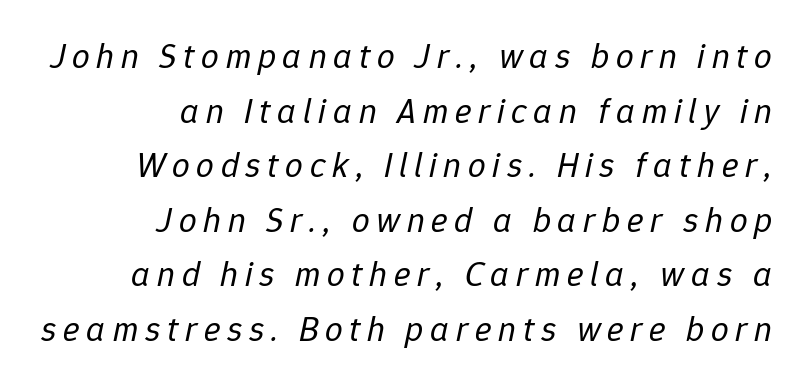
The image shows 35 px regular-weight type, italic (leaning right); set right-aligned, normal line spacing (1.56x), not underlined; low stroke contrast and a medium x-height.
